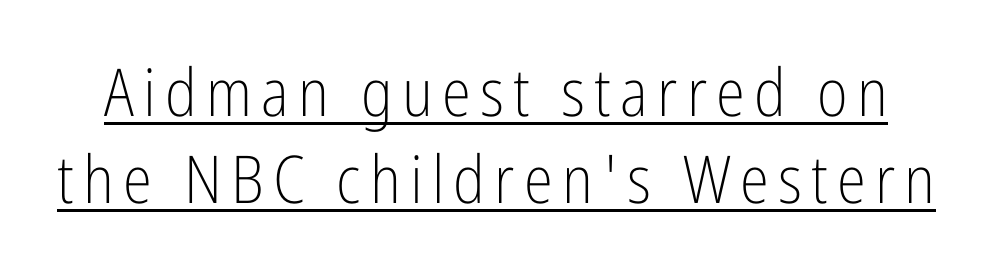
{"serif": "no", "italic": "no", "bold": "no", "weight": "light", "width": "condensed", "stroke_contrast": "low", "x_height": "medium", "monospaced": "no", "underline": "yes", "line_spacing": "normal", "line_spacing_ratio": 1.32, "glyph_px": 66}
